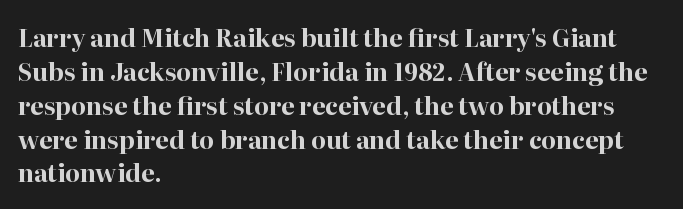
Check under the words: just untouched page. The lettering stays uniformly vertical, giving the passage a roman look. Does the weight exceed regular? Yes, all the way to bold. Leading: standard.
